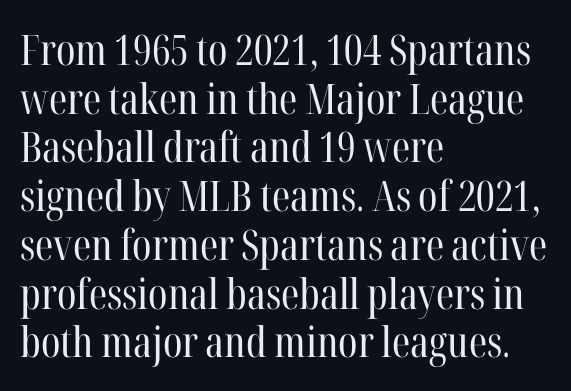
Students, note that the glyphs here touch the page at normal intervals. Ink coverage per letter is moderate at most. In terms of letterform style, serifs are clearly present. These lines are rendered in a variable-pitch font. A student would call this left alignment; a typographer would say flush left, rag right.
